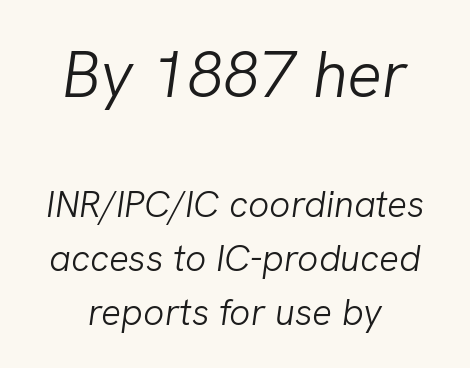
{"italic": "yes", "lean": "right", "slant_degrees": 8, "bold": "no", "weight": "light", "width": "normal", "stroke_contrast": "low", "x_height": "medium", "monospaced": "no", "underline": "no", "align": "center", "line_spacing": "normal", "line_spacing_ratio": 1.47, "letter_spacing": "normal", "letter_spacing_em": 0.0, "larger_block": "first", "size_ratio": 1.76, "glyph_px": 65}
